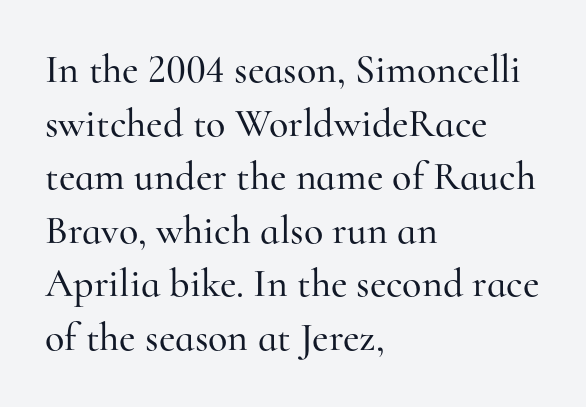
The image shows 40 px serif type, upright; set left-aligned, normal line spacing (1.34x), normal letter spacing, not underlined; high stroke contrast and a small x-height.
